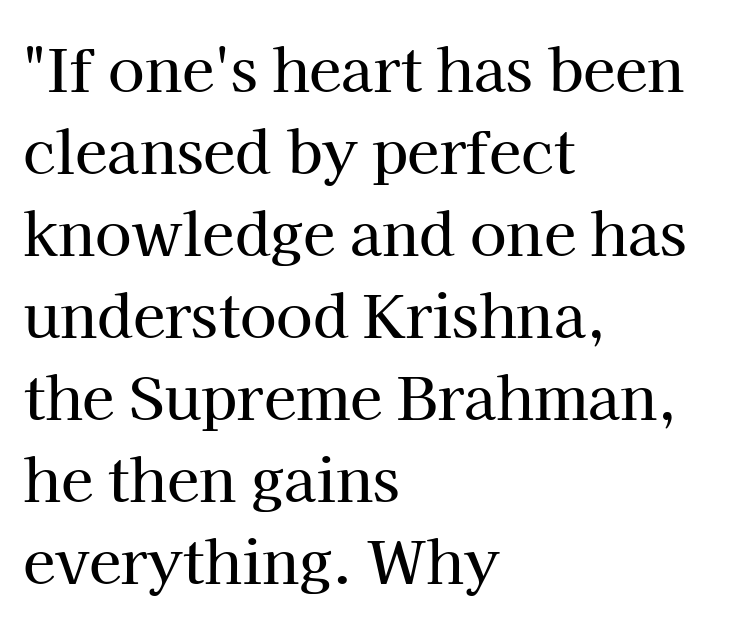
Q: Is the text italic (slanted)? A: No, it is upright.
Q: Is the typeface a serif or a sans-serif typeface? A: Serif.
Q: Is the text underlined? A: No.
Q: How is the paragraph aligned? A: Left-aligned.
Q: Is the spacing between letters normal or unusually wide? A: Normal.
Q: Is the spacing between lines tight, normal or loose? A: Normal.
Q: Width (condensed, normal, or wide)? A: Normal.
Q: Stroke contrast? A: High.
Q: x-height? A: Medium.
Q: Monospaced? A: No.
